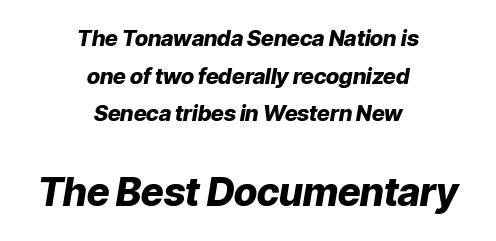
Which margin do the lines hug? Neither — every line sits in the middle. The glyphs have the mass of a bold cut. Character size in the trailing block exceeds that of the leading block. Tall strokes in this sample are angled rather than plumb.
